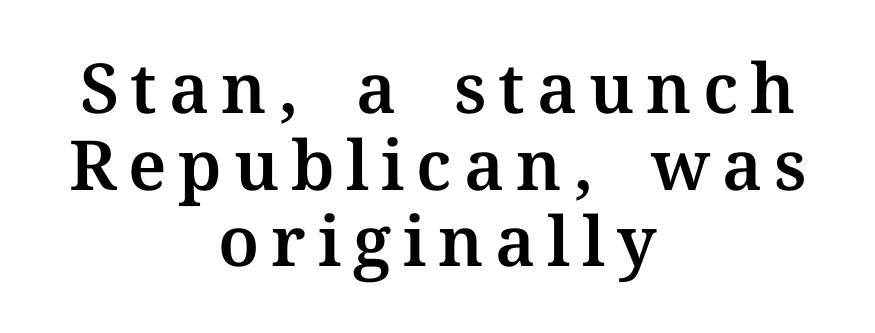
The image shows 69 px serif type, upright; set centered, tight line spacing (1.11x), not underlined; medium stroke contrast and a medium x-height.
